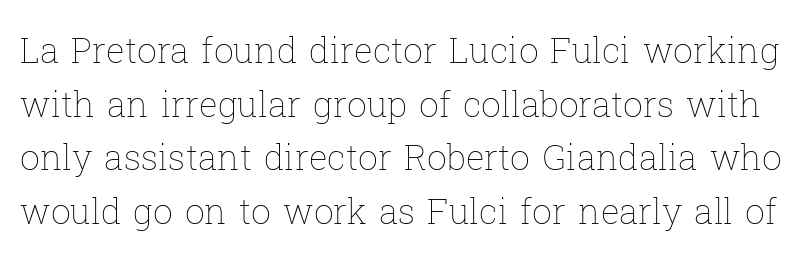
Q: Is the text bold? A: No.
Q: Is the text italic (slanted)? A: No, it is upright.
Q: Is the text underlined? A: No.
Q: Is the spacing between letters normal or unusually wide? A: Normal.
Q: Is the spacing between lines tight, normal or loose? A: Normal.
Q: Width (condensed, normal, or wide)? A: Normal.
Q: Stroke contrast? A: Low.
Q: x-height? A: Medium.
Q: Monospaced? A: No.
